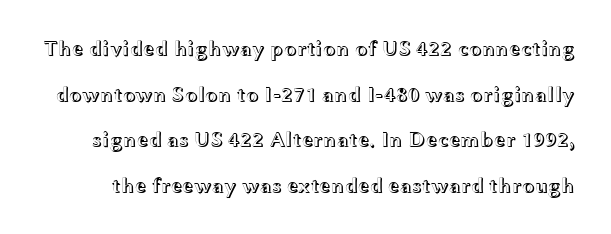
{"italic": "no", "underline": "no", "line_spacing": "loose", "line_spacing_ratio": 2.17, "letter_spacing": "normal", "letter_spacing_em": 0.0, "glyph_px": 21}
